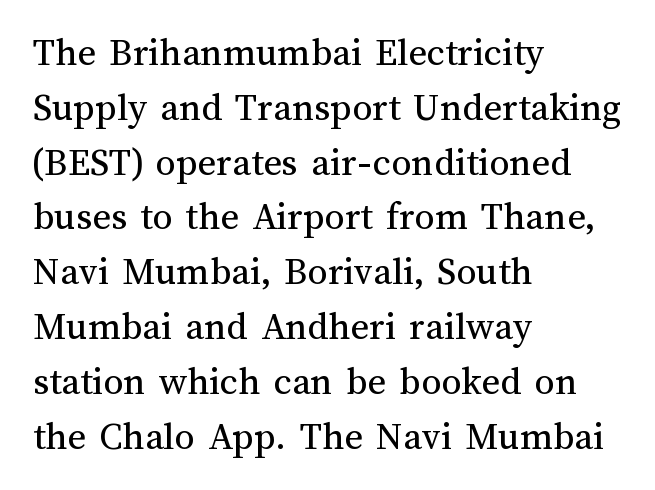
No word sits above an underline. The type is set solid horizontally, with unmodified tracking. What's the leading like? Ordinary, nothing unusual. No letter is thick-stroked: the sample isn't bold. Characters remain perfectly vertical along every line.
